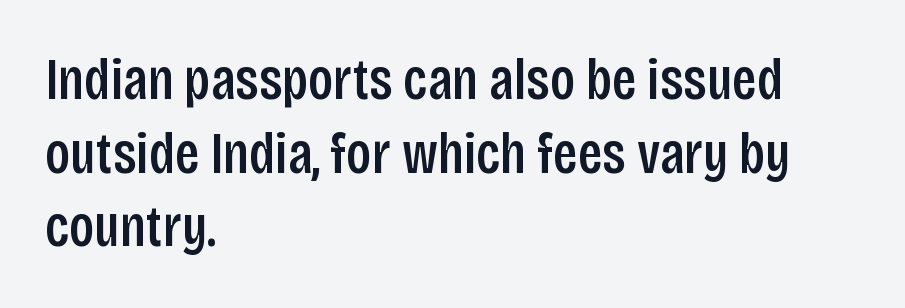
{"serif": "no", "italic": "no", "bold": "semi", "weight": "semibold", "width": "condensed", "stroke_contrast": "low", "x_height": "large", "monospaced": "no", "underline": "no", "align": "left", "line_spacing": "normal", "line_spacing_ratio": 1.27, "letter_spacing": "normal", "letter_spacing_em": 0.0, "glyph_px": 58}
